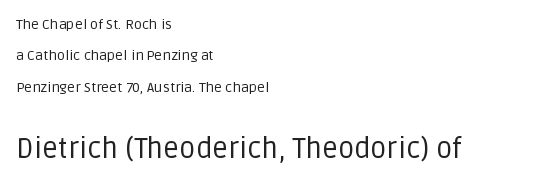
The image shows 28 px regular-weight sans-serif type, upright; set left-aligned, loose line spacing (2.24x), normal letter spacing, not underlined; the second (bottom) block is 2.0x larger; low stroke contrast and a large x-height.
